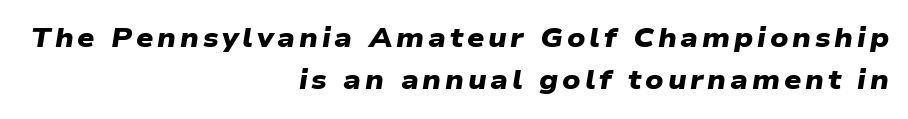
Q: Is the text bold? A: Yes.
Q: Is the text underlined? A: No.
Q: How is the paragraph aligned? A: Right-aligned.
Q: Is the spacing between lines tight, normal or loose? A: Normal.
